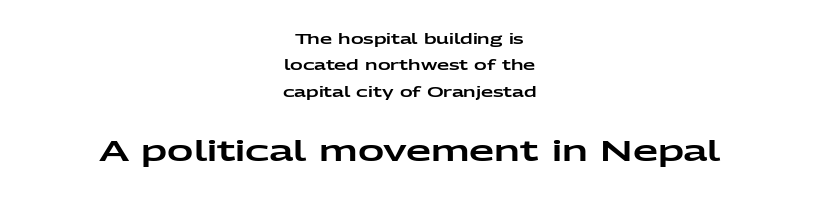
The image shows 29 px wide sans-serif type, upright; set centered, line spacing 1.88x, normal letter spacing, not underlined; the second (bottom) block is 2.07x larger; low stroke contrast and a medium x-height.
